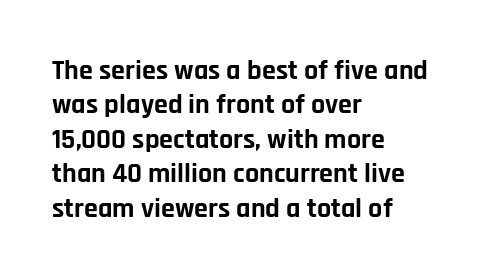
The image shows 28 px bold sans-serif type, upright; set left-aligned, line spacing 1.23x, normal letter spacing, not underlined; low stroke contrast and a large x-height.
